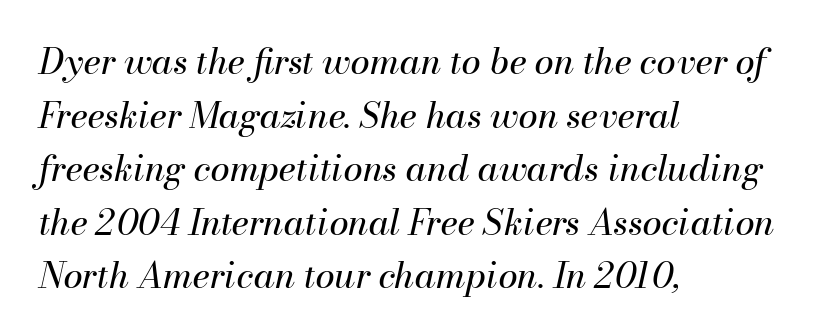
Q: Is the text bold? A: No.
Q: Is the text italic (slanted)? A: Yes, it leans right by about 13 degrees.
Q: Is the text underlined? A: No.
Q: How is the paragraph aligned? A: Left-aligned.
Q: Is the spacing between letters normal or unusually wide? A: Normal.
Q: Is the spacing between lines tight, normal or loose? A: Normal.
Q: Width (condensed, normal, or wide)? A: Normal.
Q: Stroke contrast? A: Medium.
Q: x-height? A: Small.
Q: Monospaced? A: No.
